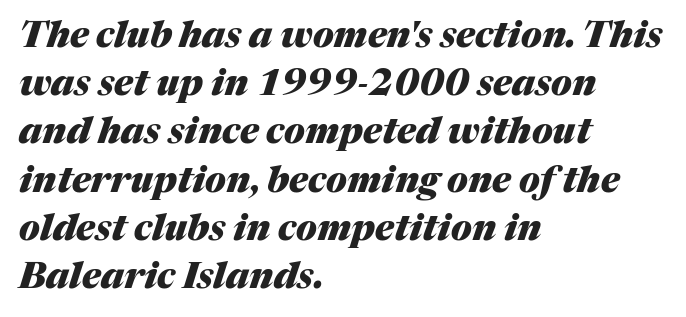
{"italic": "yes", "lean": "right", "slant_degrees": 17, "bold": "yes", "weight": "heavy", "width": "normal", "stroke_contrast": "medium", "x_height": "medium", "monospaced": "no", "underline": "no", "align": "left", "line_spacing": "normal", "line_spacing_ratio": 1.34, "letter_spacing": "normal", "letter_spacing_em": 0.0, "glyph_px": 36}
